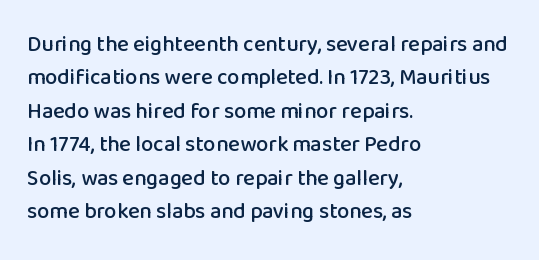
Regarding leading, the lines here are spaced in the standard way. The typography opts for an upright posture over an oblique one. Caption: multi-line text, flush left, ragged right. Nothing unusual about the tracking: characters are spaced as the font intends.
